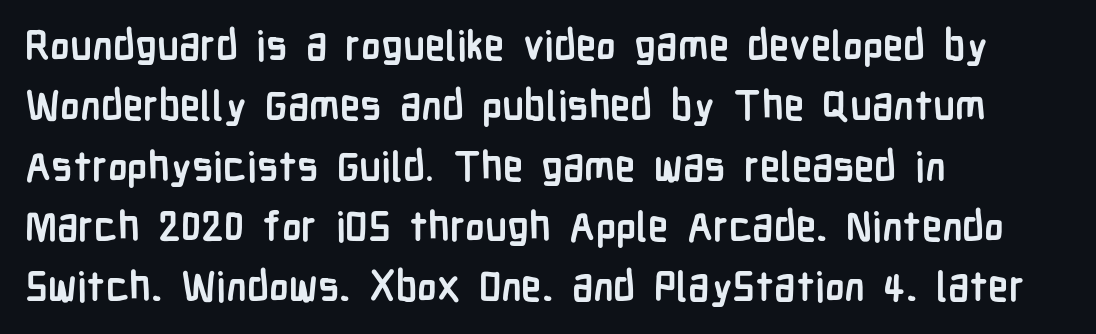
Visually the block forms a straight wall on the left and a jagged coastline on the right. Honestly, the letter spacing is just normal — you wouldn't notice it. Type without underlining. Does the leading feel generous? No, just average. Here the designer chose a conventional face with non-uniform glyph widths.
